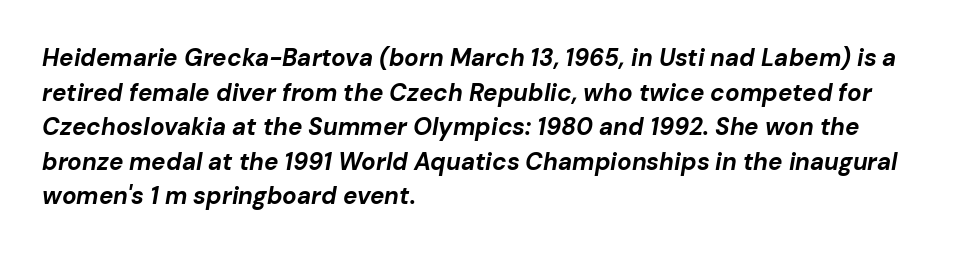
Q: Is the text bold? A: Yes.
Q: Is the text italic (slanted)? A: Yes, it leans right by about 10 degrees.
Q: Is the text underlined? A: No.
Q: How is the paragraph aligned? A: Left-aligned.
Q: Is the spacing between letters normal or unusually wide? A: Normal.
Q: Is the spacing between lines tight, normal or loose? A: Normal.
